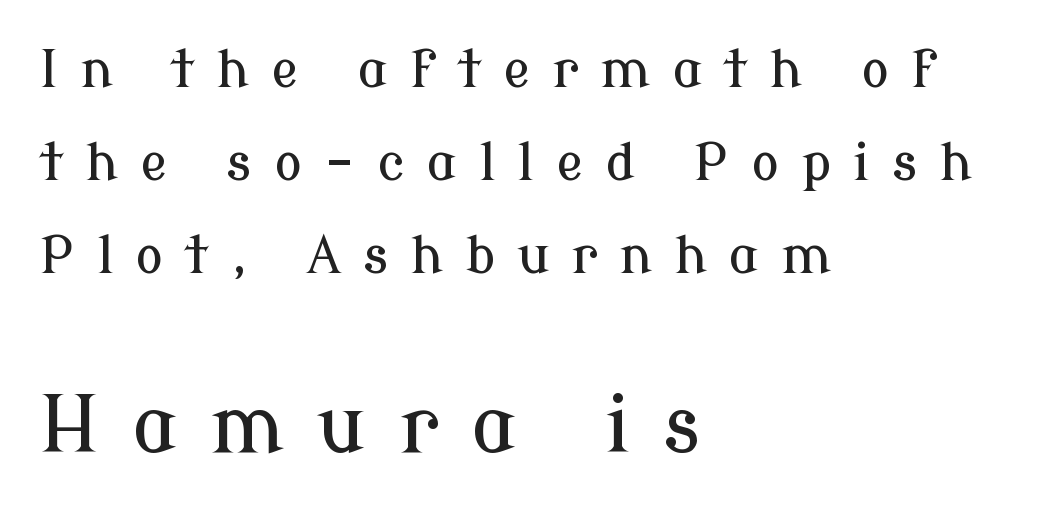
Q: Is the text italic (slanted)? A: No, it is upright.
Q: Is the typeface a serif or a sans-serif typeface? A: Serif.
Q: Is the text underlined? A: No.
Q: How is the paragraph aligned? A: Left-aligned.
Q: Is the spacing between letters normal or unusually wide? A: Unusually wide.
Q: Which block of text is set in a larger size, the first (top) or the second (bottom)? A: The second (bottom) one.
Q: Width (condensed, normal, or wide)? A: Normal.
Q: Stroke contrast? A: Low.
Q: x-height? A: Medium.
Q: Monospaced? A: No.
